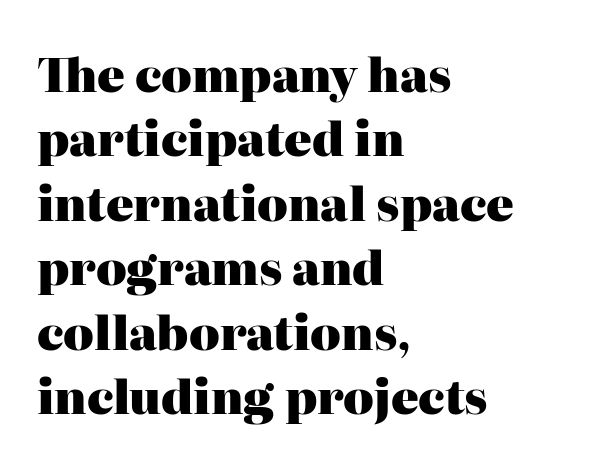
The image shows 46 px heavy serif type, upright; set left-aligned, normal line spacing (1.4x), normal letter spacing, not underlined; high stroke contrast and a medium x-height.
